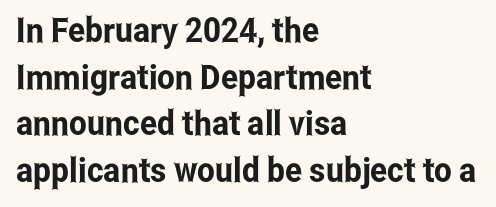
Q: Is the text italic (slanted)? A: No, it is upright.
Q: Is the typeface a serif or a sans-serif typeface? A: Sans-serif.
Q: Is the text underlined? A: No.
Q: How is the paragraph aligned? A: Left-aligned.
Q: Is the spacing between letters normal or unusually wide? A: Normal.
Q: Is the spacing between lines tight, normal or loose? A: Normal.
Q: Width (condensed, normal, or wide)? A: Condensed.
Q: Stroke contrast? A: Low.
Q: x-height? A: Medium.
Q: Monospaced? A: No.
